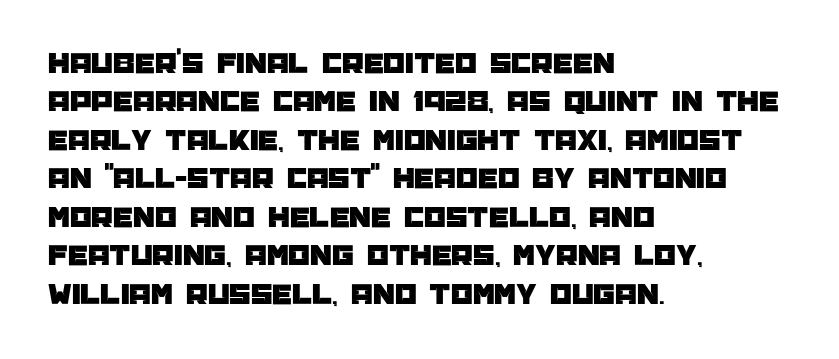
Q: Is the text italic (slanted)? A: No, it is upright.
Q: Is the typeface a serif or a sans-serif typeface? A: Sans-serif.
Q: Is the text underlined? A: No.
Q: How is the paragraph aligned? A: Left-aligned.
Q: Is the spacing between letters normal or unusually wide? A: Normal.
Q: Width (condensed, normal, or wide)? A: Normal.
Q: Stroke contrast? A: Low.
Q: x-height? A: Large.
Q: Monospaced? A: No.
